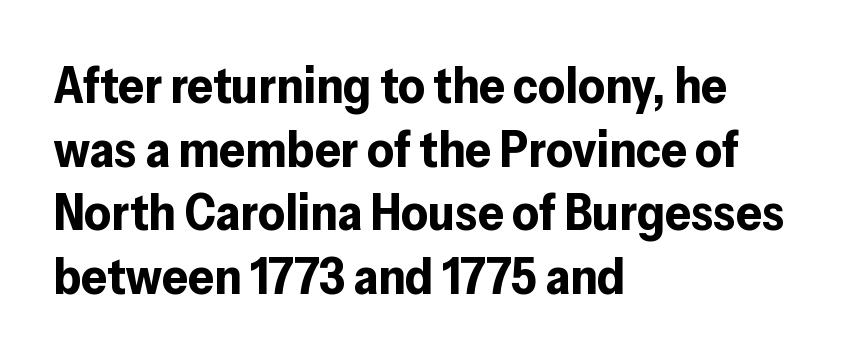
The letters sit at their default tracking, neither squeezed nor spread. Italic: no, the glyphs are upright roman. Here the designer chose a conventional face with non-uniform glyph widths. Each row of text sits above clean, open space. Does the copy run flush right? No — it runs flush left.
